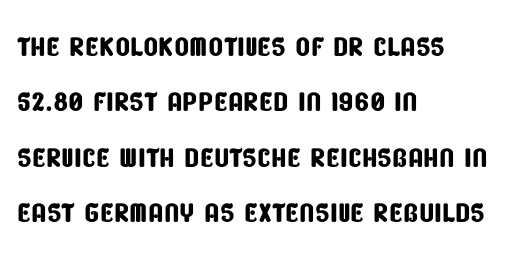
The image shows 39 px condensed sans-serif type; set left-aligned, normal line spacing (1.42x), normal letter spacing, not underlined; low stroke contrast and a large x-height.
